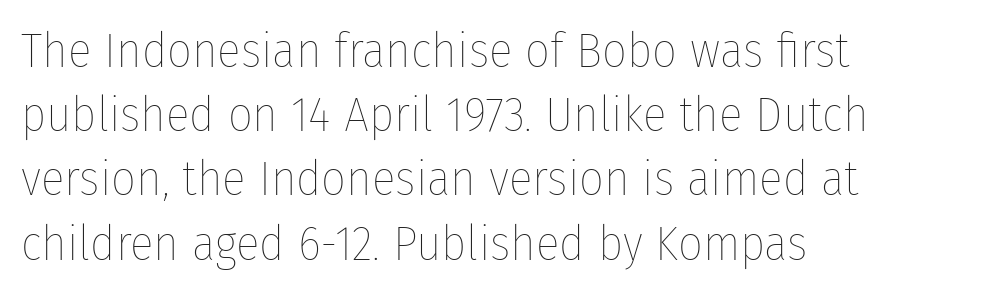
The image shows 49 px thin, condensed type, upright; set left-aligned, normal line spacing (1.31x), normal letter spacing, not underlined; low stroke contrast and a medium x-height.
